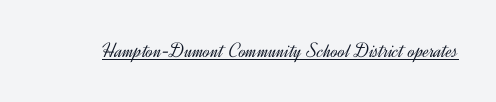
The image shows 21 px text type; set normal letter spacing, underlined.
